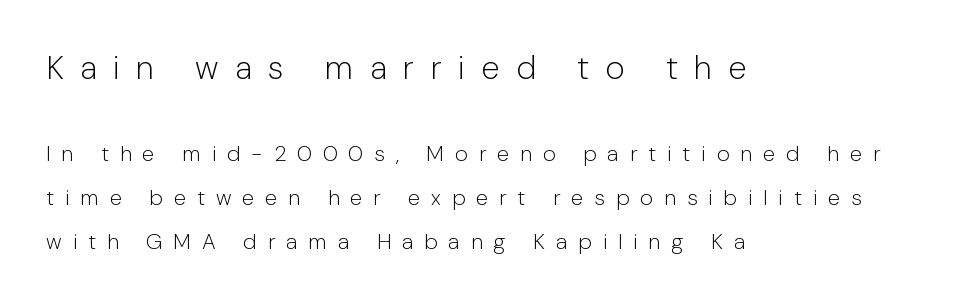
{"serif": "no", "italic": "no", "bold": "no", "weight": "light", "width": "normal", "stroke_contrast": "low", "x_height": "medium", "monospaced": "no", "underline": "no", "align": "left", "line_spacing": "loose", "line_spacing_ratio": 2.01, "letter_spacing": "wide", "letter_spacing_em": 0.5, "larger_block": "first", "size_ratio": 1.5, "glyph_px": 33}
